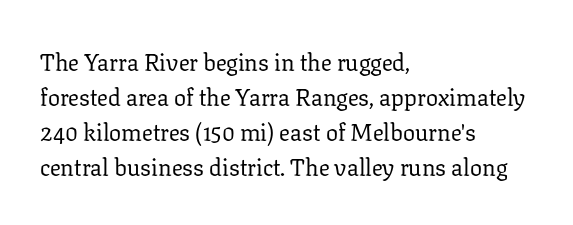
Q: Is the text bold? A: No.
Q: Is the text italic (slanted)? A: No, it is upright.
Q: Is the text underlined? A: No.
Q: How is the paragraph aligned? A: Left-aligned.
Q: Is the spacing between letters normal or unusually wide? A: Normal.
Q: Is the spacing between lines tight, normal or loose? A: Normal.
